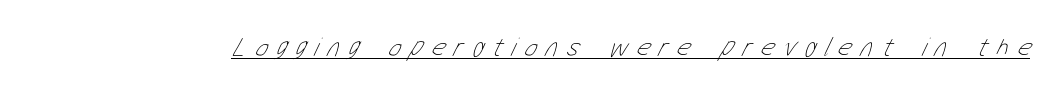
Stems here are at most as thick as an everyday book face. In terms of letterspacing, this is a distinctly airy, spread setting. Compared with undecorated copy, this sample adds a rule below the words.
